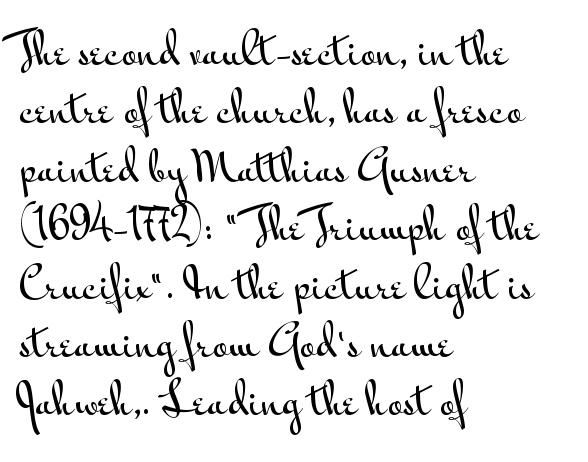
The image shows 42 px wide sans-serif type; set left-aligned, normal line spacing (1.39x), normal letter spacing, not underlined; medium stroke contrast and a small x-height.
